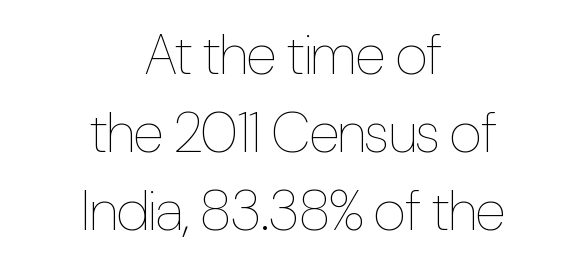
{"italic": "no", "bold": "no", "weight": "thin", "width": "condensed", "stroke_contrast": "low", "x_height": "medium", "monospaced": "no", "underline": "no", "align": "center", "line_spacing": "normal", "line_spacing_ratio": 1.37, "letter_spacing": "normal", "letter_spacing_em": 0.0, "glyph_px": 57}
